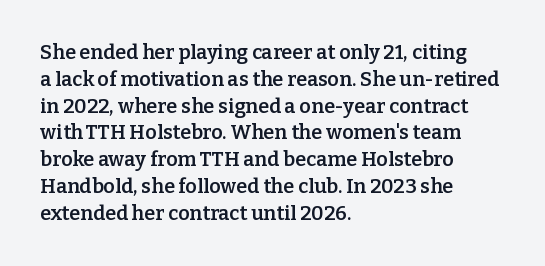
{"italic": "no", "bold": "semi", "underline": "no", "align": "left", "line_spacing": "normal", "line_spacing_ratio": 1.34, "letter_spacing": "normal", "letter_spacing_em": 0.0, "glyph_px": 20}
